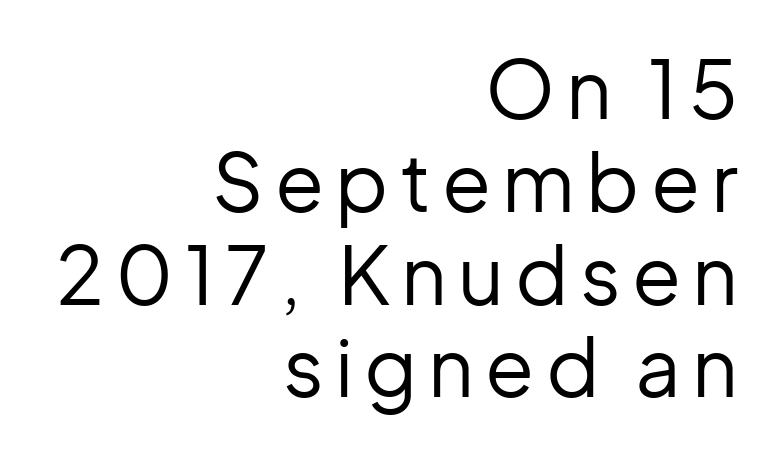
The image shows 80 px regular-weight sans-serif type, upright; set right-aligned, line spacing 1.16x, not underlined; low stroke contrast and a medium x-height.
